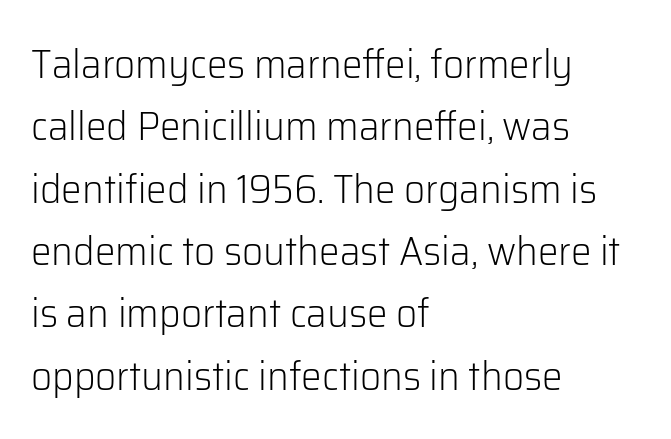
Q: Is the text bold? A: No.
Q: Is the text italic (slanted)? A: No, it is upright.
Q: Is the typeface a serif or a sans-serif typeface? A: Sans-serif.
Q: Is the text underlined? A: No.
Q: How is the paragraph aligned? A: Left-aligned.
Q: Is the spacing between letters normal or unusually wide? A: Normal.
Q: Is the spacing between lines tight, normal or loose? A: Normal.
Q: Width (condensed, normal, or wide)? A: Normal.
Q: Stroke contrast? A: Low.
Q: x-height? A: Medium.
Q: Monospaced? A: No.
